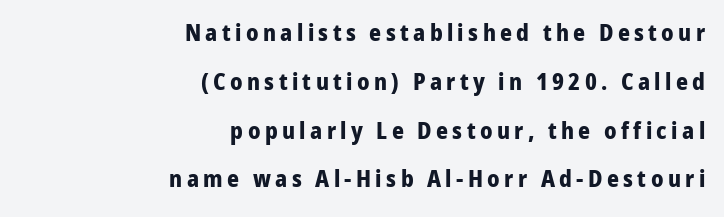
{"italic": "no", "bold": "yes", "underline": "no", "align": "right", "line_spacing": "loose", "line_spacing_ratio": 2.12, "glyph_px": 23}
